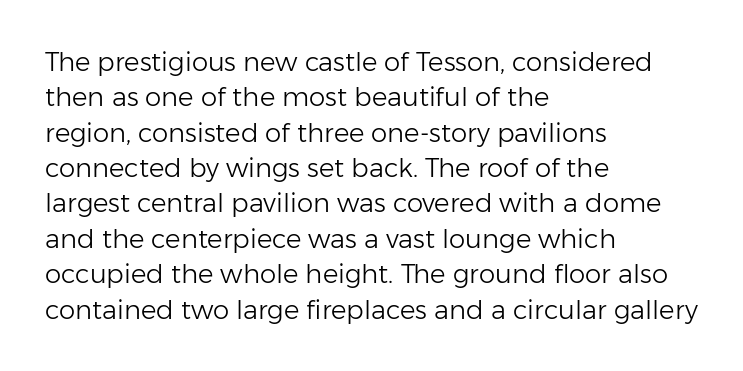
{"italic": "no", "bold": "no", "underline": "no", "align": "left", "line_spacing": "normal", "line_spacing_ratio": 1.36, "letter_spacing": "normal", "letter_spacing_em": 0.0, "glyph_px": 26}
